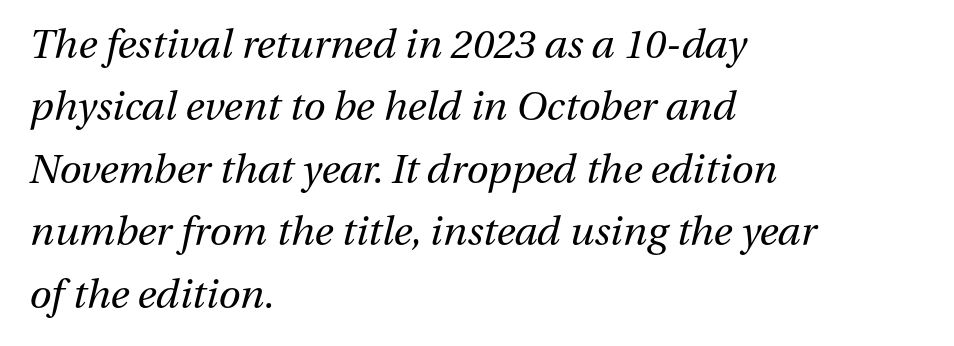
The image shows 40 px regular-weight type, italic (leaning right); set left-aligned, normal line spacing (1.56x), normal letter spacing, not underlined; medium stroke contrast and a medium x-height.
